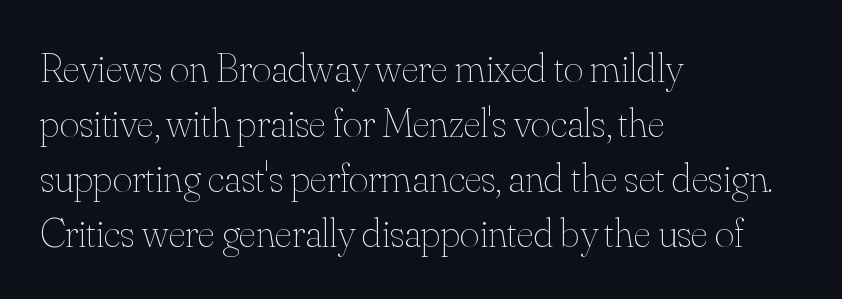
The image shows 42 px thin type, upright; set left-aligned, normal line spacing (1.31x), normal letter spacing, not underlined; medium stroke contrast and a small x-height.
